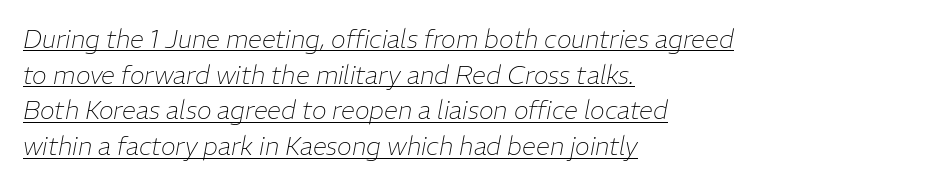
The image shows 25 px text type, italic (leaning right); set left-aligned, normal line spacing (1.43x), normal letter spacing, underlined.
